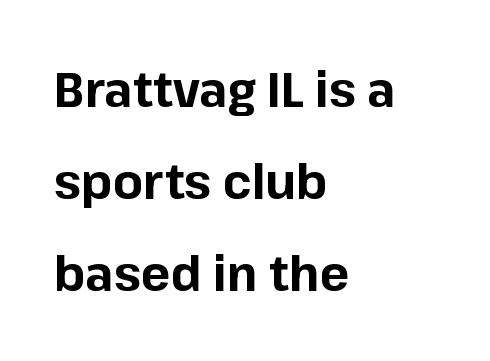
Caption: standard tracking, unaltered. Every character sits straight up, as roman type does. Do the characters align in a grid? No, the font is proportional. I'd describe the lettering as bold — thick and assertive.
